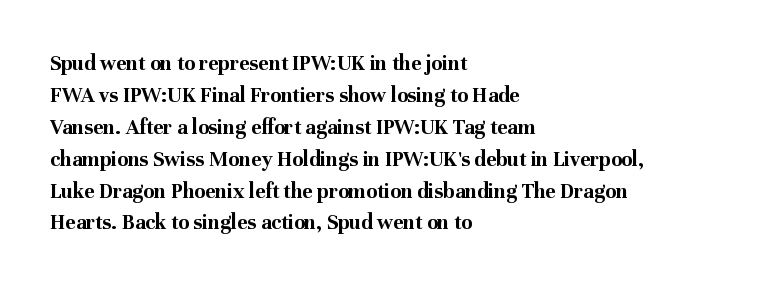
The image shows 22 px bold type, upright; set left-aligned, normal line spacing (1.45x), normal letter spacing, not underlined.
